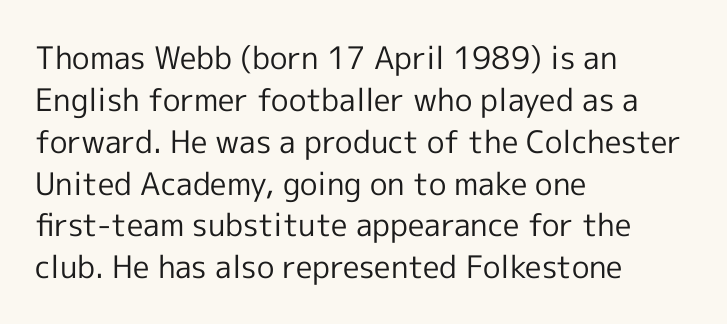
Has an underline been added? It has not. The lettering holds an erect, upright posture throughout. Caption: face not bold, strokes unweighted. These lines sit exactly where default settings would place them. Where is the straight margin? On the left.
